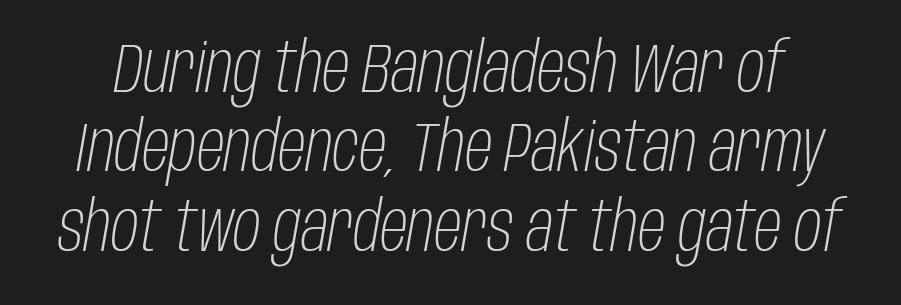
The font's italic variant was chosen for this text. Proportional: the letters do not fall into vertical columns. Letters rest on an invisible, unmarked baseline. The font sits on the lighter half of the weight spectrum, regular included.
